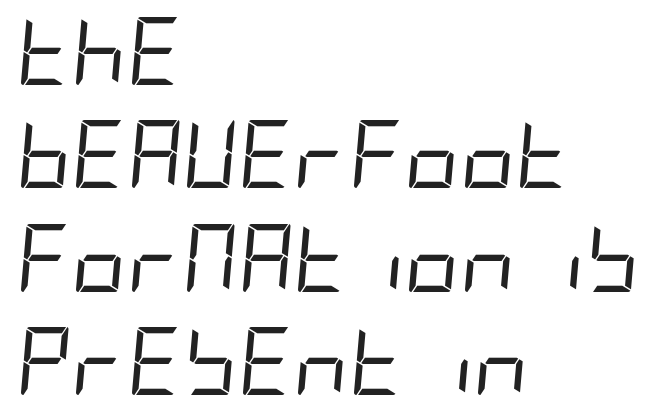
Q: Is the text bold? A: No.
Q: Is the text italic (slanted)? A: Yes, it leans right by about 5 degrees.
Q: Is the text underlined? A: No.
Q: How is the paragraph aligned? A: Left-aligned.
Q: Is the spacing between letters normal or unusually wide? A: Normal.
Q: Is the spacing between lines tight, normal or loose? A: Normal.
Q: Width (condensed, normal, or wide)? A: Condensed.
Q: Stroke contrast? A: Low.
Q: x-height? A: Large.
